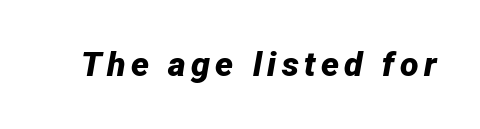
Weight check: bold — yes, fully. Slanted lettering throughout. Here the designer chose a conventional face with non-uniform glyph widths. Underlining? Definitely not there.
